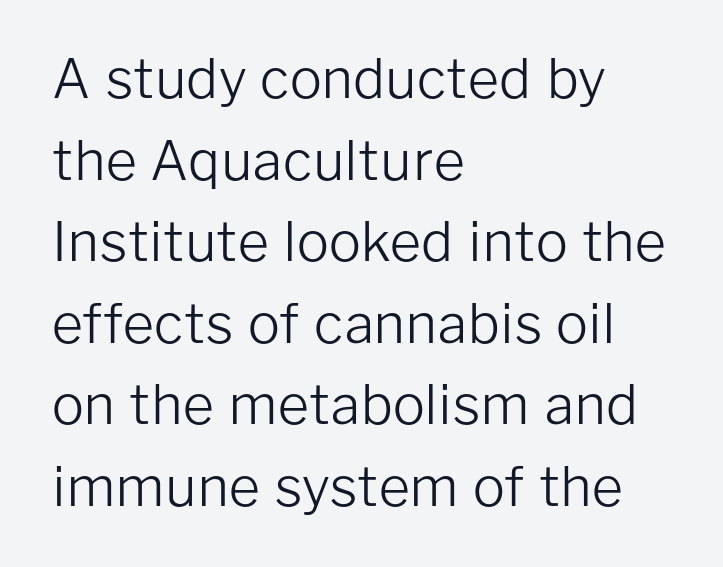
Q: Is the text bold? A: No.
Q: Is the text italic (slanted)? A: No, it is upright.
Q: Is the typeface a serif or a sans-serif typeface? A: Sans-serif.
Q: Is the text underlined? A: No.
Q: How is the paragraph aligned? A: Left-aligned.
Q: Is the spacing between letters normal or unusually wide? A: Normal.
Q: Is the spacing between lines tight, normal or loose? A: Normal.
Q: Width (condensed, normal, or wide)? A: Normal.
Q: Stroke contrast? A: Low.
Q: x-height? A: Medium.
Q: Monospaced? A: No.
